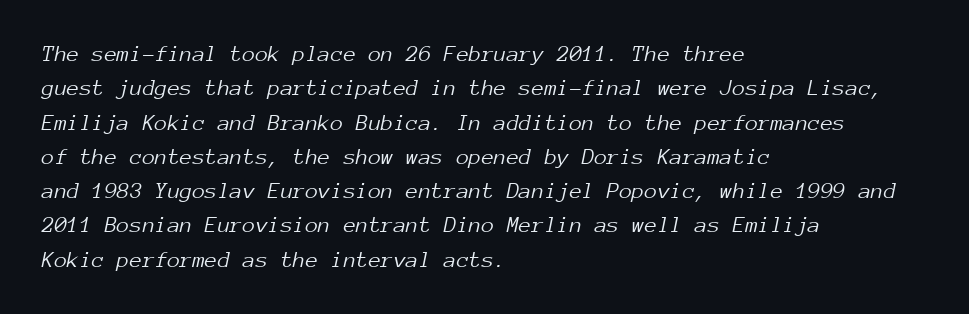
The image shows 23 px text type, italic (leaning right); set left-aligned, normal line spacing (1.49x), normal letter spacing, not underlined.
